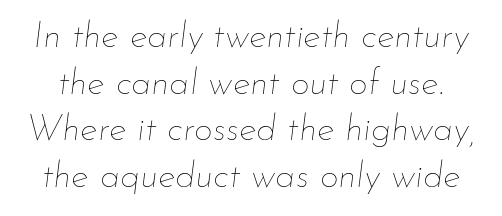
The image shows 37 px thin type, italic (leaning right); set normal line spacing (1.26x), normal letter spacing, not underlined; low stroke contrast and a small x-height.
